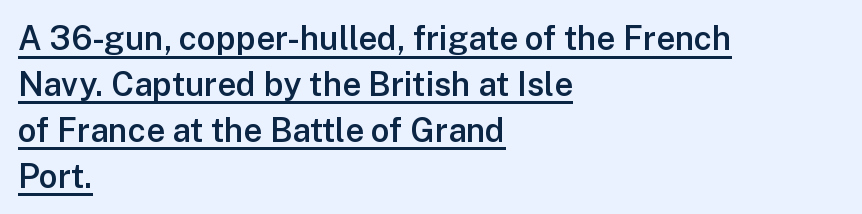
Q: Is the text bold? A: Semi-bold.
Q: Is the text italic (slanted)? A: No, it is upright.
Q: Is the typeface a serif or a sans-serif typeface? A: Sans-serif.
Q: Is the text underlined? A: Yes.
Q: How is the paragraph aligned? A: Left-aligned.
Q: Is the spacing between letters normal or unusually wide? A: Normal.
Q: Is the spacing between lines tight, normal or loose? A: Normal.
Q: Width (condensed, normal, or wide)? A: Normal.
Q: Stroke contrast? A: Low.
Q: x-height? A: Medium.
Q: Monospaced? A: No.
